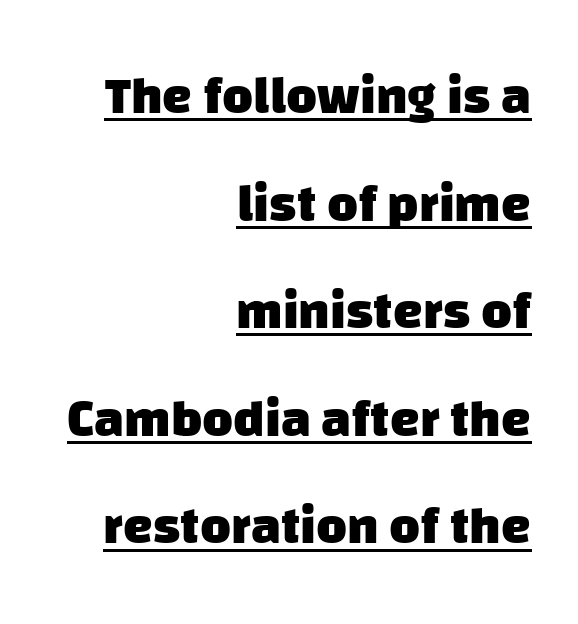
Q: Is the text bold? A: Yes.
Q: Is the typeface a serif or a sans-serif typeface? A: Sans-serif.
Q: Is the text underlined? A: Yes.
Q: How is the paragraph aligned? A: Right-aligned.
Q: Is the spacing between letters normal or unusually wide? A: Normal.
Q: Is the spacing between lines tight, normal or loose? A: Loose.
Q: Width (condensed, normal, or wide)? A: Normal.
Q: Stroke contrast? A: Low.
Q: x-height? A: Large.
Q: Monospaced? A: No.
